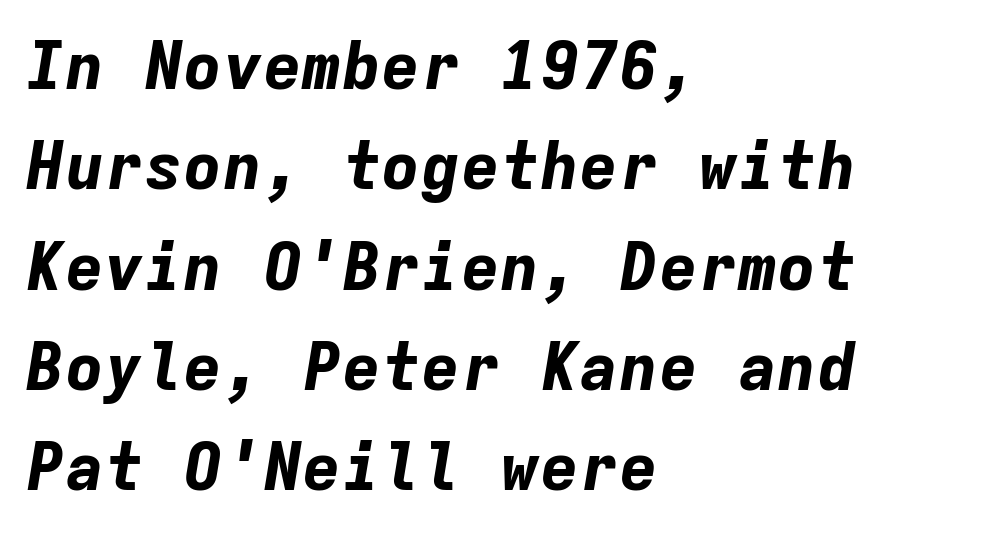
The horizontal fit of the characters is conventional and even. Typeset ragged right — the left edge is the straight one. Would a proofreader flag this as italicized? Yes. Strokes here are thick enough to call this a true bold. Words float on clear page, feet unadorned.
